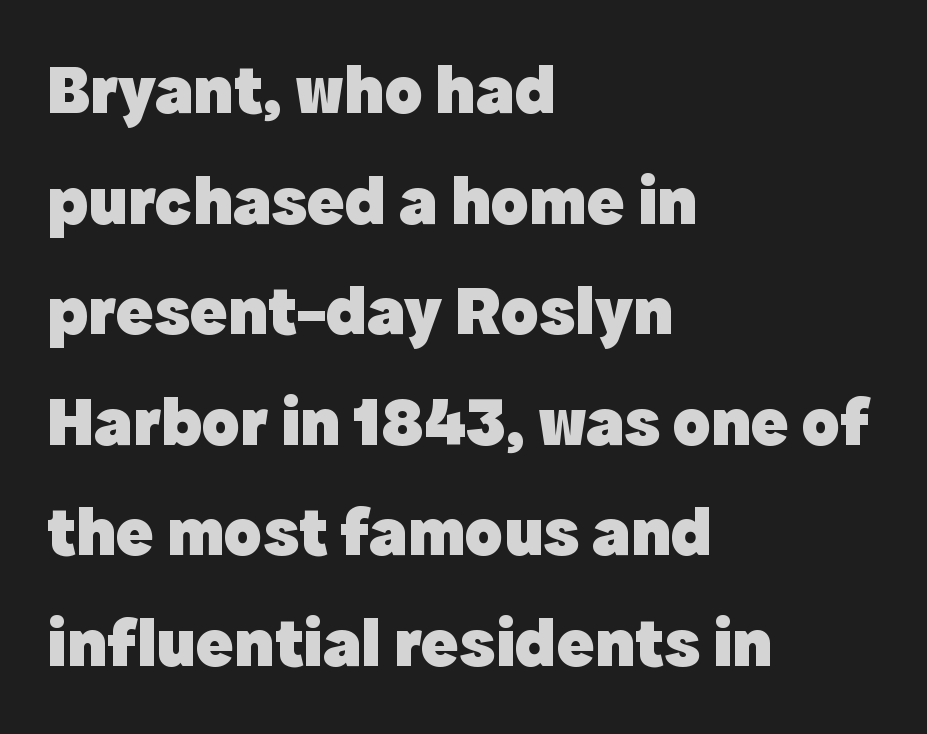
Q: Is the text bold? A: Yes.
Q: Is the text italic (slanted)? A: No, it is upright.
Q: Is the typeface a serif or a sans-serif typeface? A: Sans-serif.
Q: Is the text underlined? A: No.
Q: How is the paragraph aligned? A: Left-aligned.
Q: Is the spacing between letters normal or unusually wide? A: Normal.
Q: Is the spacing between lines tight, normal or loose? A: Normal.
Q: Width (condensed, normal, or wide)? A: Normal.
Q: x-height? A: Medium.
Q: Monospaced? A: No.
